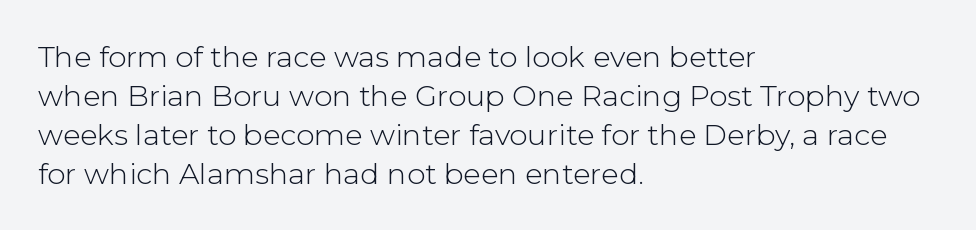
In terms of letterform style, serifs are entirely absent. Is the type heavy? It reads as light-to-regular instead. Italic: no, the glyphs are upright roman. How are the letters spaced? Ordinarily, with no added tracking. The designer left line spacing at the default. The foot of each line stays bare and open.
